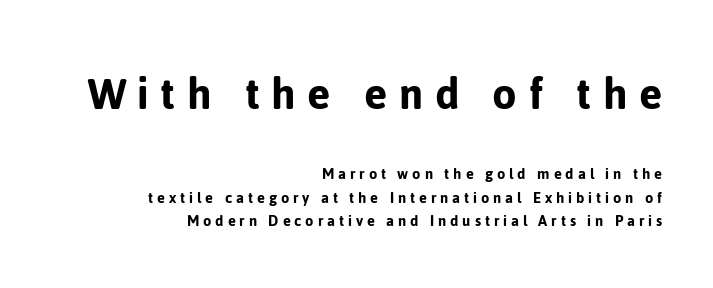
Characters remain perfectly vertical along every line. Baseline-to-baseline distance is the conventional proportion of letter height. The typeface chosen for these lines omits serifs. This rendering uses right alignment, leaving the left contour irregular.
